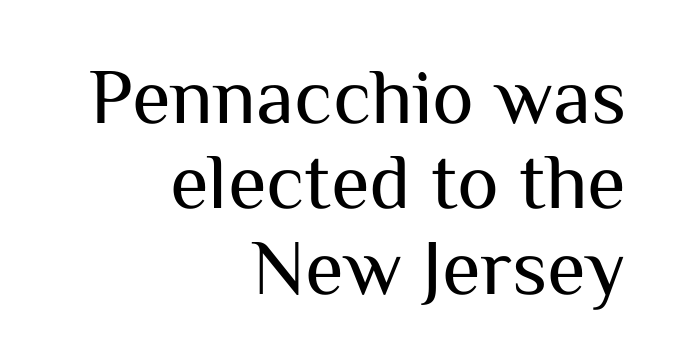
{"serif": "no", "italic": "no", "bold": "no", "weight": "regular", "width": "normal", "stroke_contrast": "medium", "x_height": "medium", "monospaced": "no", "underline": "no", "align": "right", "line_spacing": "tight", "line_spacing_ratio": 1.08, "letter_spacing": "normal", "letter_spacing_em": 0.0, "glyph_px": 79}
